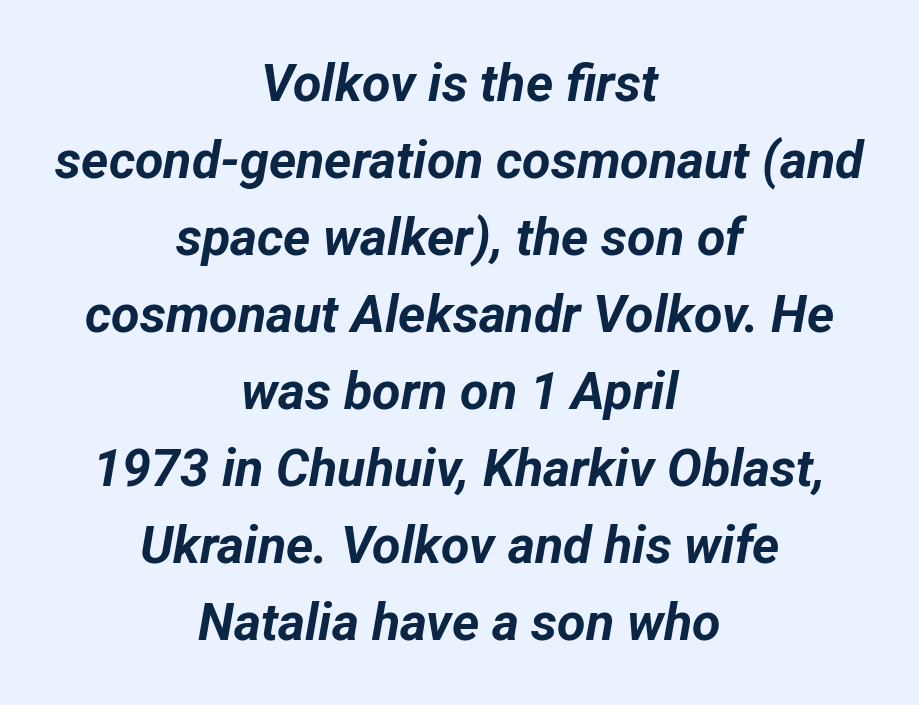
Q: Is the text bold? A: Yes.
Q: Is the text italic (slanted)? A: Yes, it leans right by about 12 degrees.
Q: Is the text underlined? A: No.
Q: How is the paragraph aligned? A: Centered.
Q: Is the spacing between letters normal or unusually wide? A: Normal.
Q: Is the spacing between lines tight, normal or loose? A: Normal.
Q: Width (condensed, normal, or wide)? A: Normal.
Q: Stroke contrast? A: Low.
Q: x-height? A: Medium.
Q: Monospaced? A: No.
